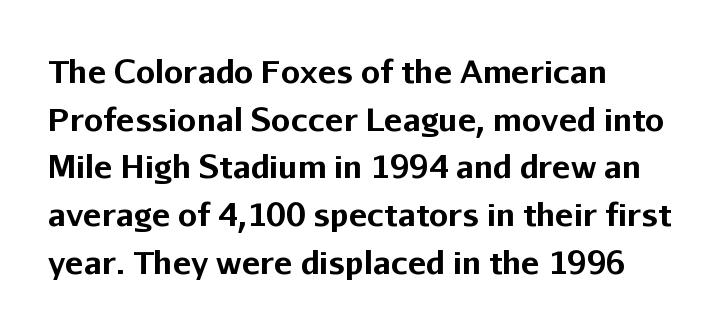
The image shows 31 px bold sans-serif type, upright; set left-aligned, normal line spacing (1.54x), normal letter spacing, not underlined; low stroke contrast and a medium x-height.
